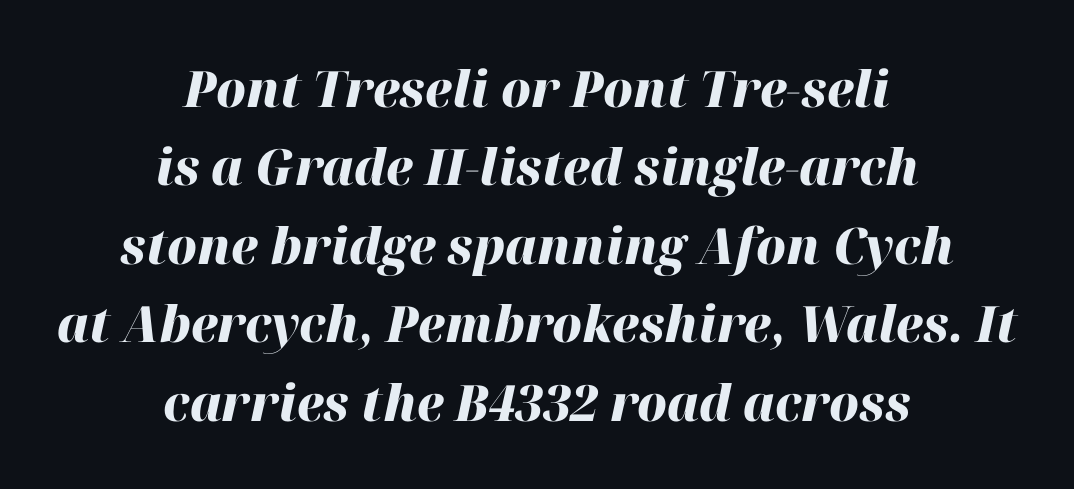
The image shows 50 px heavy type, italic (leaning right); set centered, normal line spacing (1.57x), normal letter spacing, not underlined; high stroke contrast and a medium x-height.
